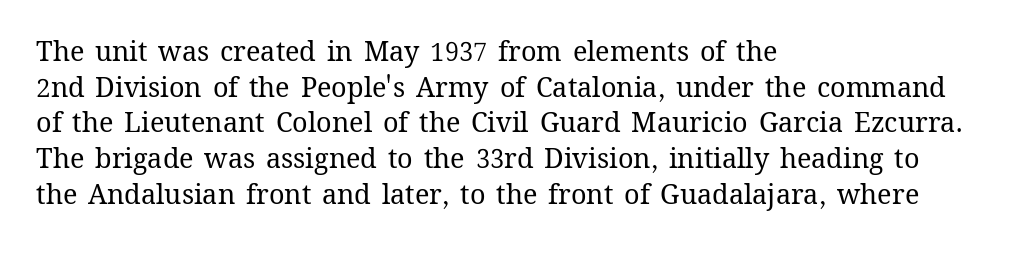
{"italic": "no", "bold": "no", "underline": "no", "align": "left", "line_spacing": "normal", "line_spacing_ratio": 1.32, "letter_spacing": "normal", "letter_spacing_em": 0.0, "glyph_px": 27}
